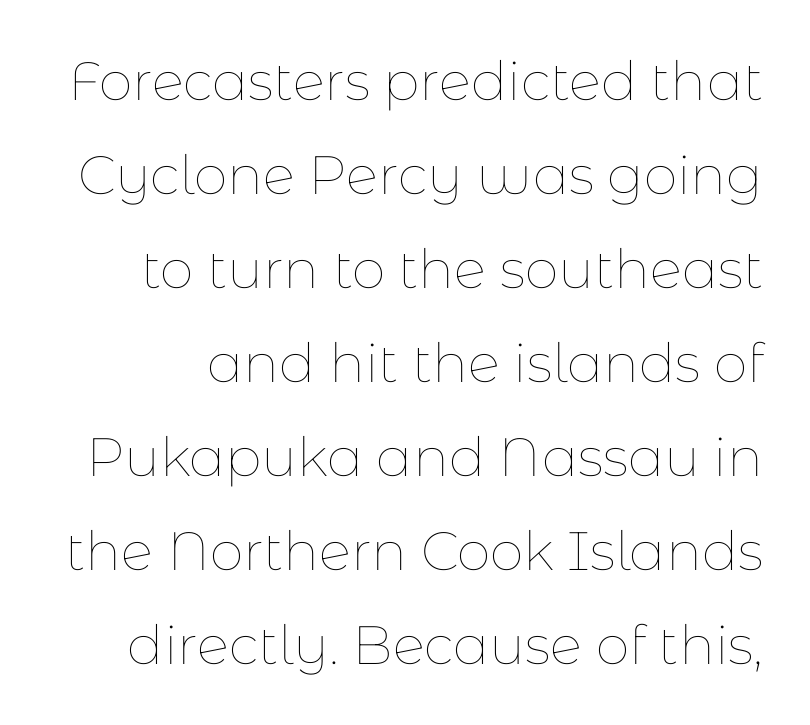
{"italic": "no", "bold": "no", "weight": "thin", "width": "normal", "stroke_contrast": "low", "x_height": "medium", "monospaced": "no", "underline": "no", "line_spacing_ratio": 1.74, "letter_spacing": "normal", "letter_spacing_em": 0.0, "glyph_px": 54}
